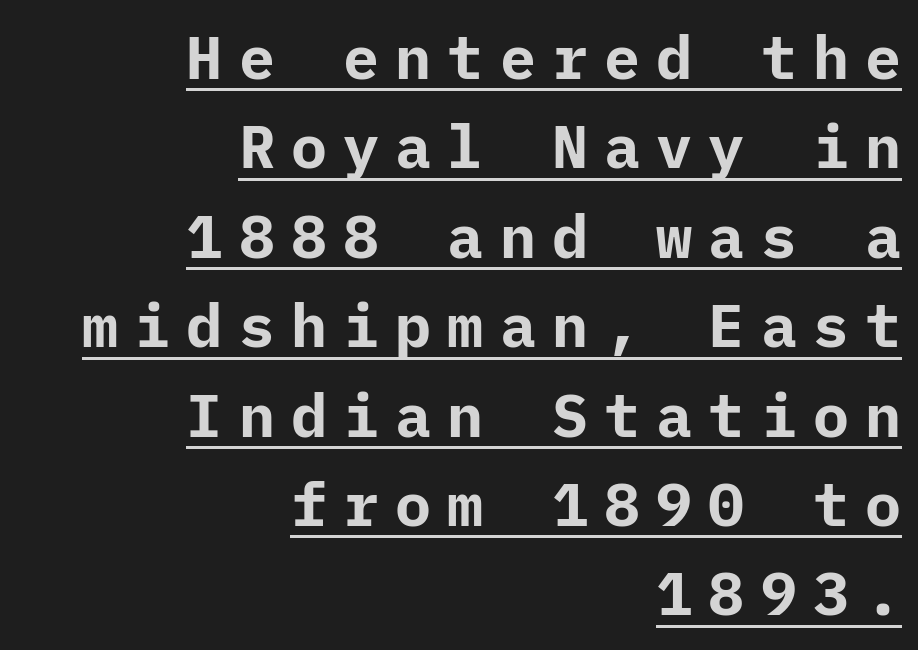
The image shows 60 px bold sans-serif type, upright; set right-aligned, normal line spacing (1.49x), unusually wide letter spacing (+0.27 em), underlined; low stroke contrast and a medium x-height.
